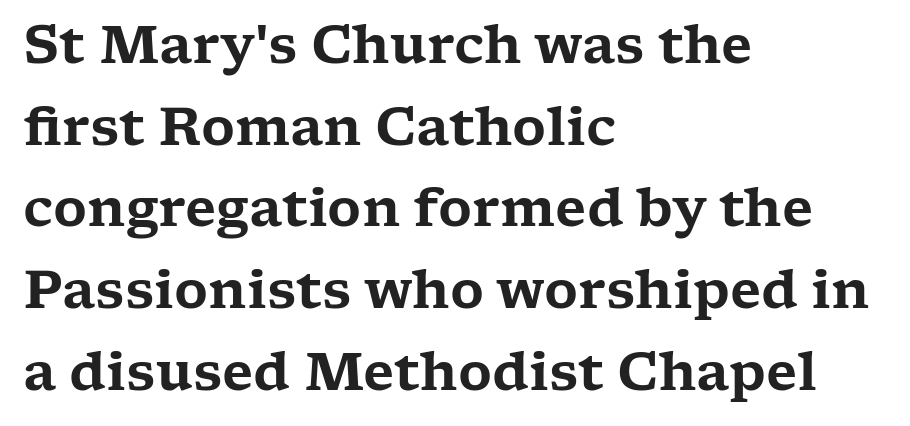
The lines in this sample share a left origin and differ only in where they stop. The zone under the glyphs is completely vacant. Designer's note — italics off, roman on. The rendering uses natural spacing where letterforms have individual widths.
